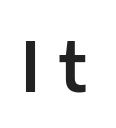
Q: Is the text italic (slanted)? A: No, it is upright.
Q: Is the typeface a serif or a sans-serif typeface? A: Sans-serif.
Q: Is the text underlined? A: No.
Q: Is the spacing between letters normal or unusually wide? A: Unusually wide.
Q: Width (condensed, normal, or wide)? A: Normal.
Q: Stroke contrast? A: Low.
Q: x-height? A: Medium.
Q: Monospaced? A: No.
